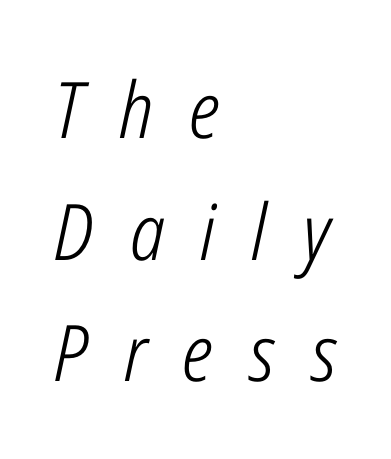
Q: Is the text bold? A: No.
Q: Is the text italic (slanted)? A: Yes, it leans right by about 12 degrees.
Q: Is the text underlined? A: No.
Q: How is the paragraph aligned? A: Left-aligned.
Q: Is the spacing between letters normal or unusually wide? A: Unusually wide.
Q: Is the spacing between lines tight, normal or loose? A: Normal.
Q: Width (condensed, normal, or wide)? A: Condensed.
Q: Stroke contrast? A: Low.
Q: x-height? A: Medium.
Q: Monospaced? A: No.
